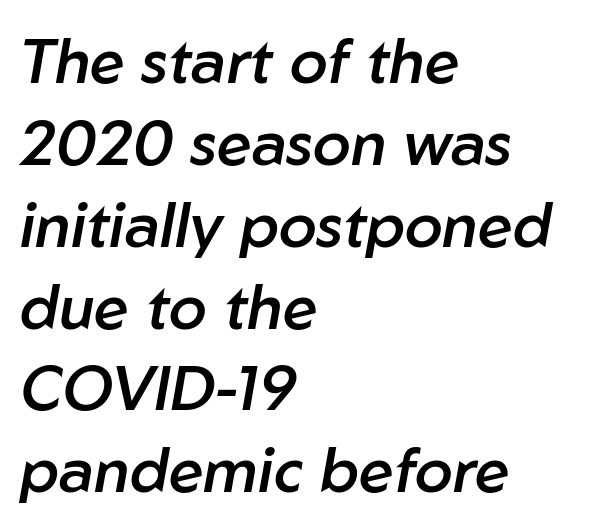
Q: Is the text bold? A: Semi-bold.
Q: Is the text italic (slanted)? A: Yes, it leans right by about 10 degrees.
Q: Is the text underlined? A: No.
Q: How is the paragraph aligned? A: Left-aligned.
Q: Is the spacing between letters normal or unusually wide? A: Normal.
Q: Is the spacing between lines tight, normal or loose? A: Normal.
Q: Width (condensed, normal, or wide)? A: Normal.
Q: Stroke contrast? A: Low.
Q: x-height? A: Medium.
Q: Monospaced? A: No.
